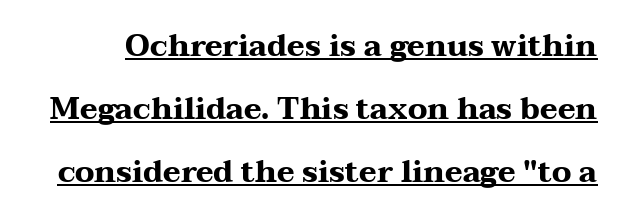
{"serif": "yes", "italic": "no", "bold": "yes", "weight": "heavy", "width": "wide", "stroke_contrast": "medium", "x_height": "medium", "monospaced": "no", "underline": "yes", "line_spacing": "loose", "line_spacing_ratio": 2.1, "letter_spacing": "normal", "letter_spacing_em": 0.0, "glyph_px": 30}
